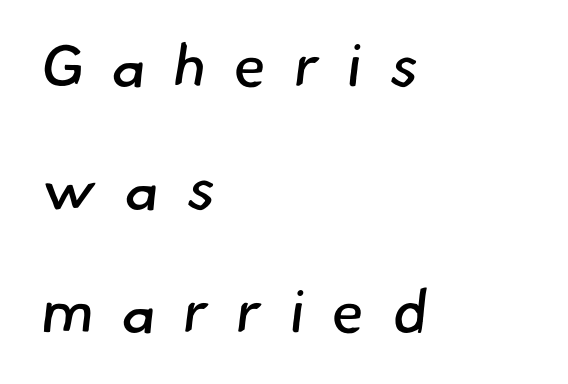
The area under the type is left untouched. The passage shown is typeset with a sans-serif family. Stroke thickness stays within the range of a standard reading face or lighter. The tracking jumps out immediately: characters are airy and widely separated. One glance says open: line gaps are wider than usual. Notice how the passage keeps a crisp vertical edge on the left only.
